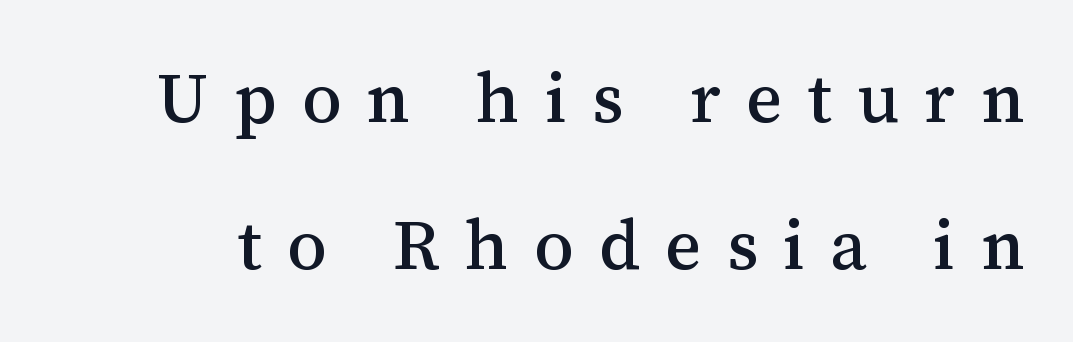
Q: Is the text italic (slanted)? A: No, it is upright.
Q: Is the typeface a serif or a sans-serif typeface? A: Serif.
Q: Is the text underlined? A: No.
Q: Is the spacing between letters normal or unusually wide? A: Unusually wide.
Q: Is the spacing between lines tight, normal or loose? A: Loose.
Q: Width (condensed, normal, or wide)? A: Normal.
Q: Stroke contrast? A: Medium.
Q: x-height? A: Medium.
Q: Monospaced? A: No.
